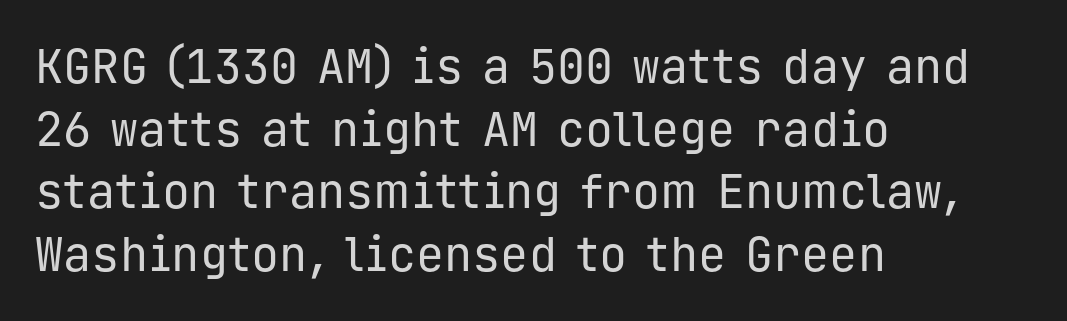
{"serif": "no", "italic": "no", "bold": "no", "weight": "regular", "width": "normal", "stroke_contrast": "low", "x_height": "medium", "monospaced": "yes", "underline": "no", "align": "left", "line_spacing": "normal", "line_spacing_ratio": 1.33, "letter_spacing": "normal", "letter_spacing_em": 0.0, "glyph_px": 47}
